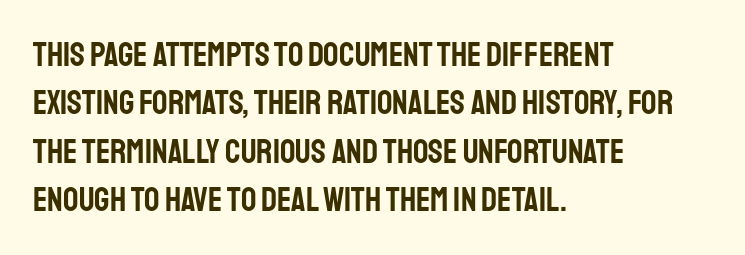
Q: Is the text italic (slanted)? A: No, it is upright.
Q: Is the typeface a serif or a sans-serif typeface? A: Sans-serif.
Q: Is the text underlined? A: No.
Q: How is the paragraph aligned? A: Left-aligned.
Q: Is the spacing between letters normal or unusually wide? A: Normal.
Q: Is the spacing between lines tight, normal or loose? A: Normal.
Q: Width (condensed, normal, or wide)? A: Condensed.
Q: Stroke contrast? A: Low.
Q: x-height? A: Large.
Q: Monospaced? A: No.
